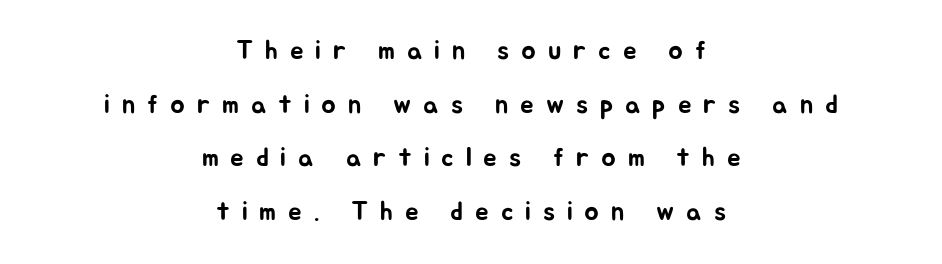
Q: Is the text italic (slanted)? A: No, it is upright.
Q: Is the text underlined? A: No.
Q: How is the paragraph aligned? A: Centered.
Q: Is the spacing between letters normal or unusually wide? A: Unusually wide.
Q: Is the spacing between lines tight, normal or loose? A: Loose.
